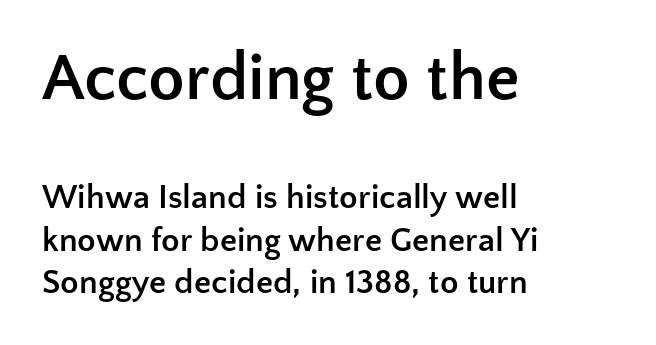
The image shows 67 px semibold sans-serif type, upright; set left-aligned, normal line spacing (1.25x), normal letter spacing, not underlined; the first (top) block is 1.97x larger; low stroke contrast and a medium x-height.
